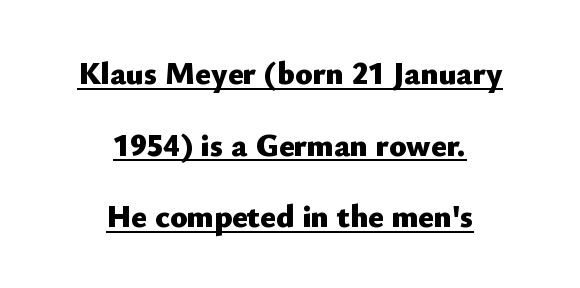
This rendering employs a face without finishing strokes, i.e., a sans-serif. The lettering holds an erect, upright posture throughout. These lines are rendered in a variable-pitch font. Strong, thick strokes mark this as bold type. Visually the block forms a symmetrical silhouette, jagged on both flanks. Nobody touched the tracking dial on this one.
